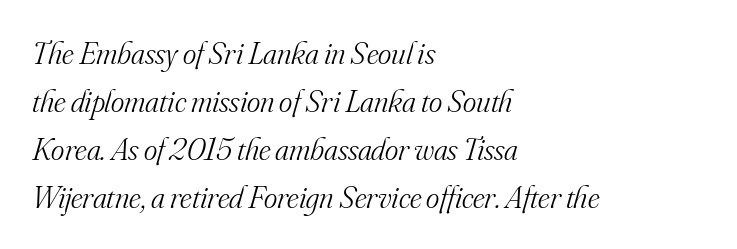
Rendered with sloped, italic letterforms. Look at the tracking — it's just the regular setting, nothing added. To sum up the face: it has serifs. Caption: face not bold, strokes unweighted. Regarding leading, the lines here are spaced in the standard way. The gap between lines stays unmarked.
